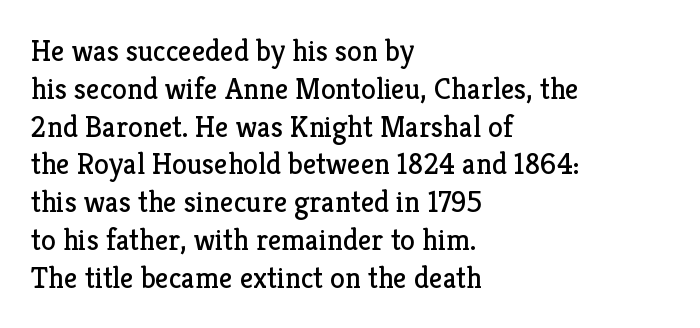
The image shows 30 px regular-weight serif type, upright; set left-aligned, normal line spacing (1.26x), normal letter spacing, not underlined; low stroke contrast and a medium x-height.
